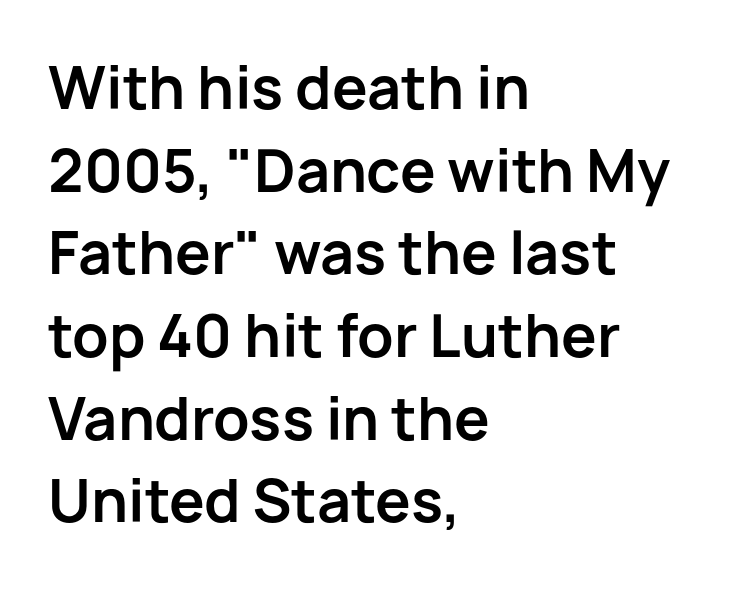
The image shows 57 px bold sans-serif type, upright; set left-aligned, normal line spacing (1.45x), normal letter spacing, not underlined; low stroke contrast and a medium x-height.
